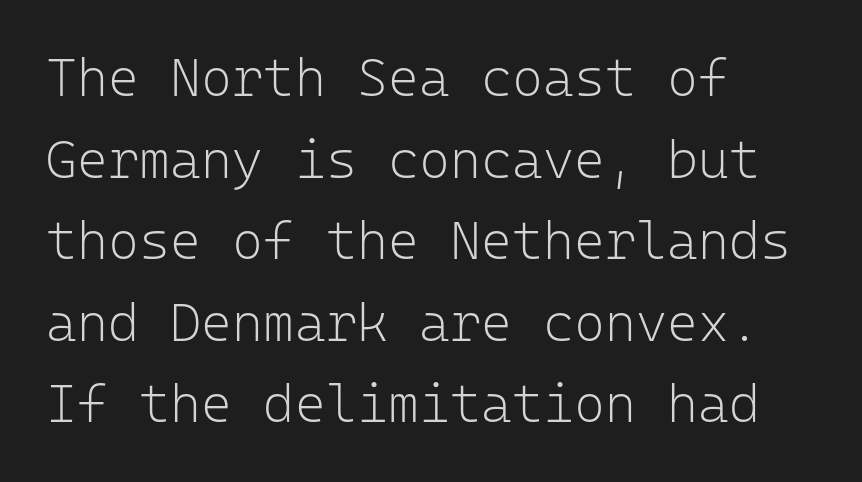
This is not heavy type; no bold has been used. Monospaced: the letters line up in strict vertical columns. The line-height multiplier appears to be the usual default. The gaps between neighbouring characters are ordinary and unremarkable. Are there feet on the stems? There aren't — it's a sans.
